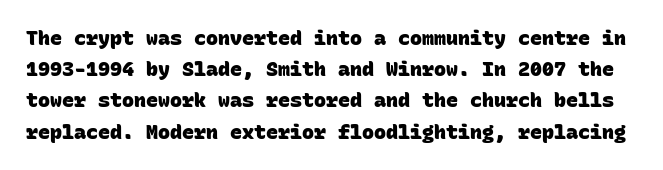
Q: Is the text bold? A: Yes.
Q: Is the text underlined? A: No.
Q: Is the spacing between letters normal or unusually wide? A: Normal.
Q: Is the spacing between lines tight, normal or loose? A: Normal.
